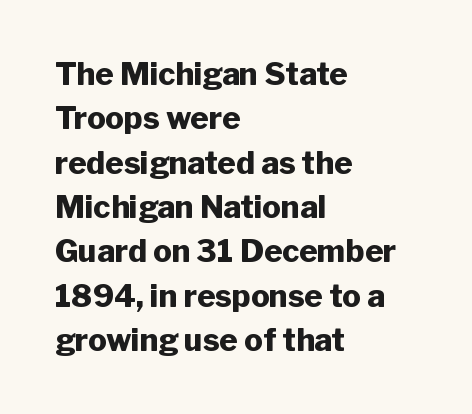
{"serif": "no", "italic": "no", "bold": "yes", "weight": "heavy", "width": "normal", "stroke_contrast": "low", "x_height": "medium", "monospaced": "no", "underline": "no", "align": "left", "line_spacing": "normal", "line_spacing_ratio": 1.43, "letter_spacing": "normal", "letter_spacing_em": 0.0, "glyph_px": 31}
